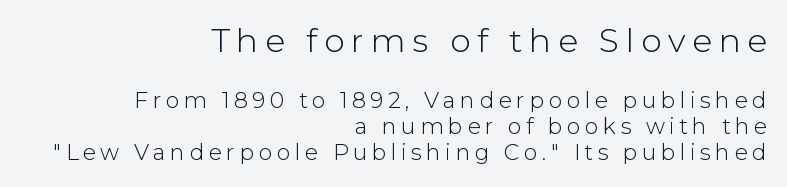
{"serif": "no", "italic": "no", "bold": "no", "weight": "light", "width": "normal", "stroke_contrast": "low", "x_height": "medium", "monospaced": "no", "underline": "no", "align": "right", "line_spacing_ratio": 1.19, "letter_spacing": "wide", "letter_spacing_em": 0.2, "larger_block": "first", "size_ratio": 1.5, "glyph_px": 33}
